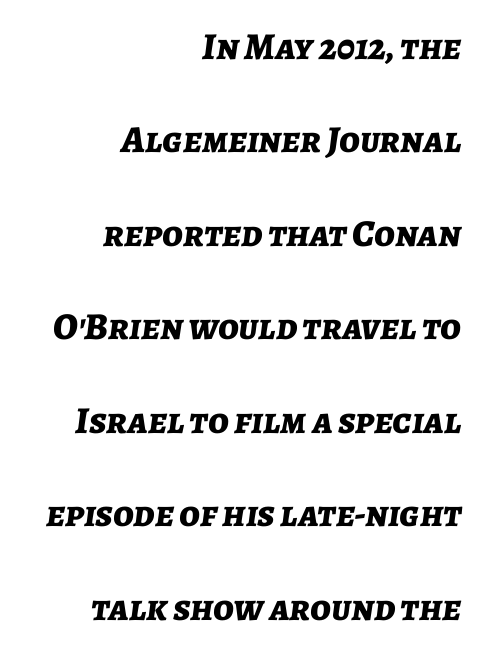
The characters look thick and weighty, a clear bold. The rendering anchors every line to the right-hand side. The string is rendered with underlining switched off. This is oblique type, the kind used for emphasis or titles. Varying glyph widths throughout — classic text-font behaviour.
